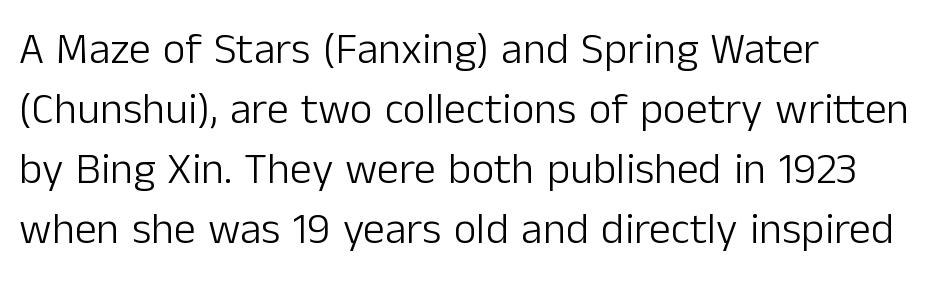
{"serif": "no", "italic": "no", "bold": "no", "weight": "light", "width": "normal", "stroke_contrast": "low", "x_height": "medium", "monospaced": "no", "underline": "no", "align": "left", "line_spacing": "normal", "line_spacing_ratio": 1.36, "letter_spacing": "normal", "letter_spacing_em": 0.0, "glyph_px": 44}
